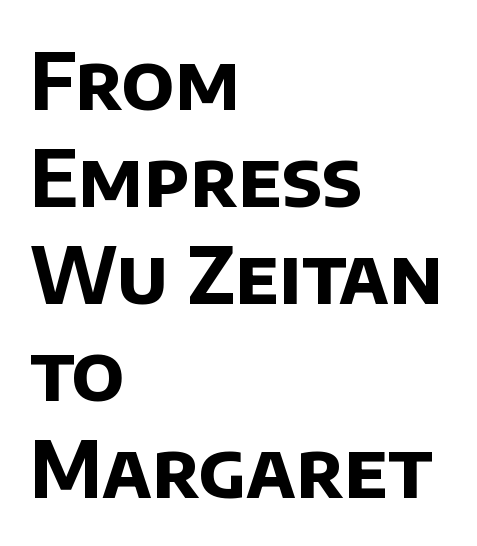
Q: Is the text bold? A: Yes.
Q: Is the typeface a serif or a sans-serif typeface? A: Sans-serif.
Q: Is the text underlined? A: No.
Q: How is the paragraph aligned? A: Left-aligned.
Q: Is the spacing between letters normal or unusually wide? A: Normal.
Q: Is the spacing between lines tight, normal or loose? A: Normal.
Q: Width (condensed, normal, or wide)? A: Normal.
Q: Stroke contrast? A: Low.
Q: x-height? A: Large.
Q: Monospaced? A: No.
